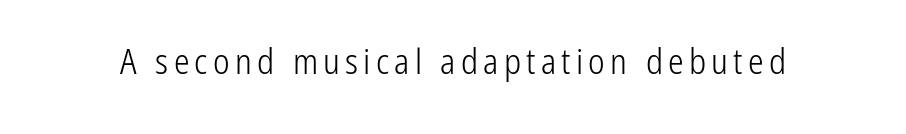
Underline: absent. Weight: not bold — regular or lighter. Stroke terminals: plain, sans-serif. Here the designer chose a conventional face with non-uniform glyph widths. Characters remain perfectly vertical along every line.
